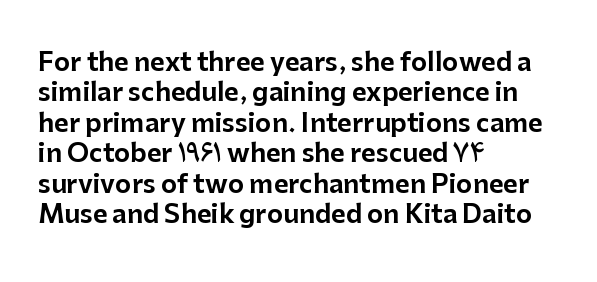
Q: Is the text italic (slanted)? A: No, it is upright.
Q: Is the text underlined? A: No.
Q: How is the paragraph aligned? A: Left-aligned.
Q: Is the spacing between letters normal or unusually wide? A: Normal.
